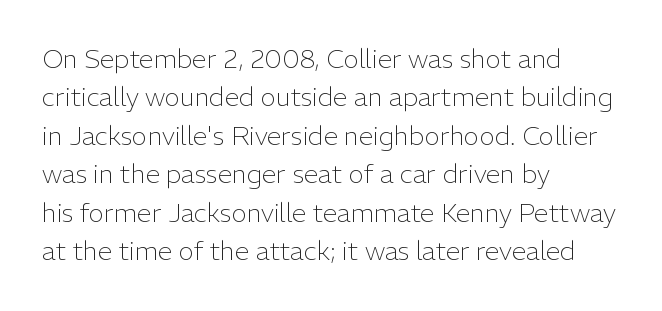
The image shows 26 px text type, upright; set left-aligned, normal line spacing (1.48x), normal letter spacing, not underlined.
